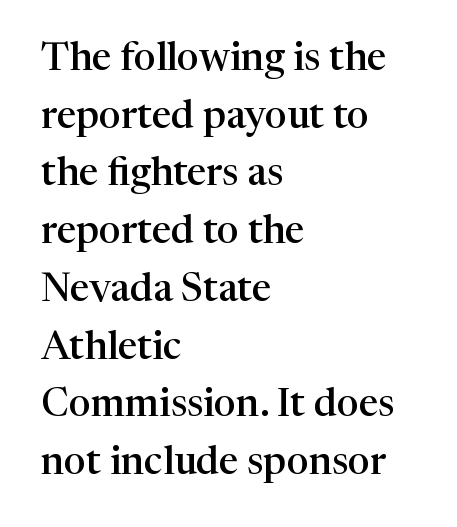
Q: Is the text bold? A: Semi-bold.
Q: Is the text italic (slanted)? A: No, it is upright.
Q: Is the typeface a serif or a sans-serif typeface? A: Serif.
Q: Is the text underlined? A: No.
Q: How is the paragraph aligned? A: Left-aligned.
Q: Is the spacing between letters normal or unusually wide? A: Normal.
Q: Is the spacing between lines tight, normal or loose? A: Normal.
Q: Width (condensed, normal, or wide)? A: Normal.
Q: Stroke contrast? A: High.
Q: x-height? A: Medium.
Q: Monospaced? A: No.
